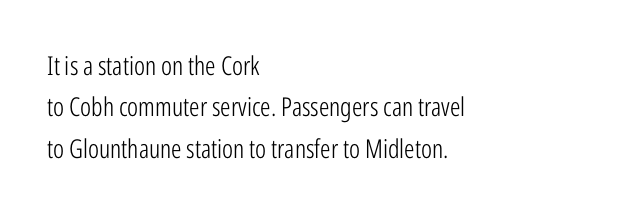
The image shows 26 px text type, upright; set left-aligned, normal line spacing (1.59x), normal letter spacing, not underlined.
